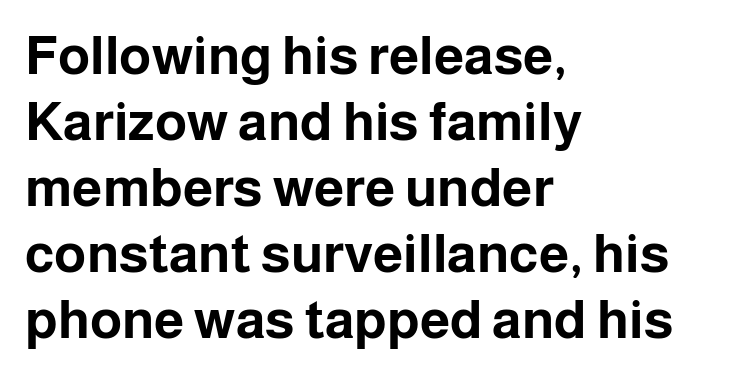
{"serif": "no", "italic": "no", "bold": "yes", "weight": "bold", "width": "normal", "stroke_contrast": "low", "x_height": "medium", "monospaced": "no", "underline": "no", "align": "left", "line_spacing_ratio": 1.22, "letter_spacing": "normal", "letter_spacing_em": 0.0, "glyph_px": 54}
